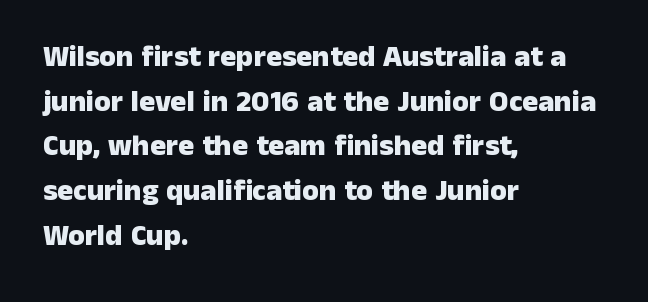
The image shows 30 px heavy sans-serif type, upright; set left-aligned, normal line spacing (1.49x), normal letter spacing, not underlined; low stroke contrast and a medium x-height.
